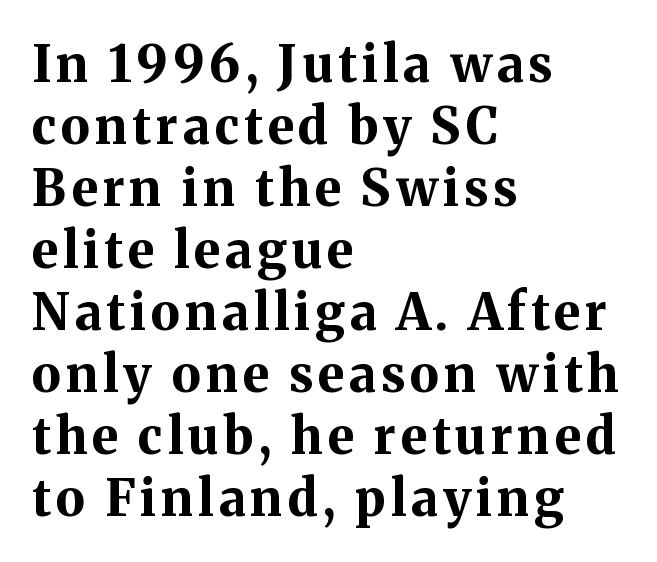
Q: Is the text bold? A: Yes.
Q: Is the text italic (slanted)? A: No, it is upright.
Q: Is the typeface a serif or a sans-serif typeface? A: Serif.
Q: Is the text underlined? A: No.
Q: How is the paragraph aligned? A: Left-aligned.
Q: Width (condensed, normal, or wide)? A: Normal.
Q: Stroke contrast? A: Medium.
Q: x-height? A: Medium.
Q: Monospaced? A: No.
